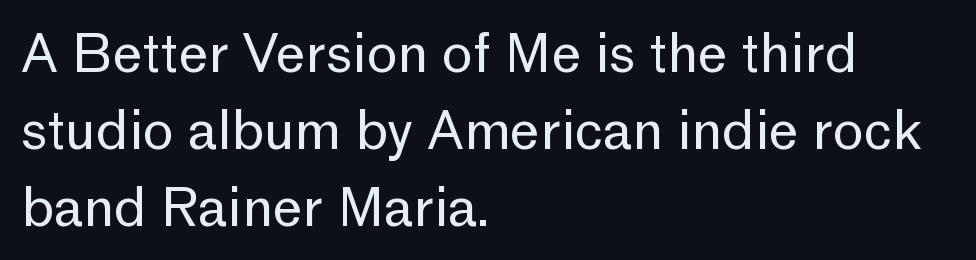
Characters remain perfectly vertical along every line. Character widths vary here, with narrow letters taking less room than wide ones. The letterforms sit at book weight or below. The font family rendered here belongs to the sans-serif group.
